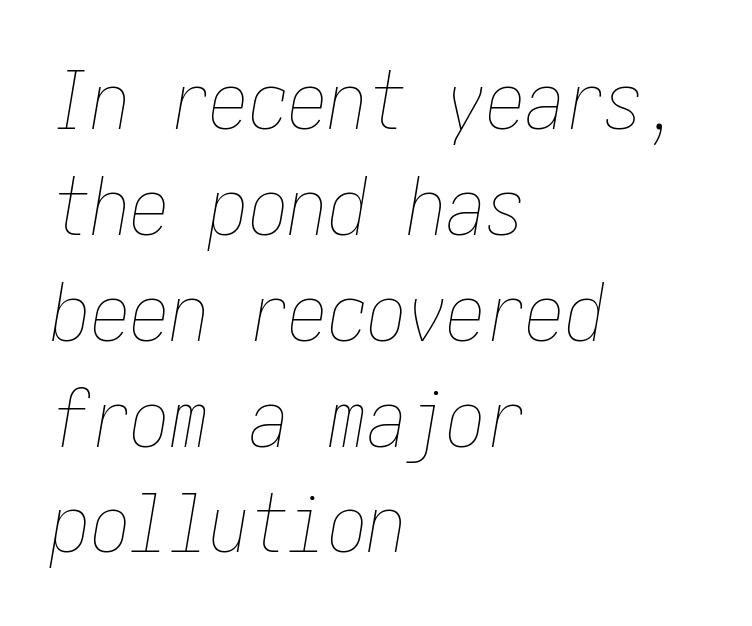
No letter is thick-stroked: the sample isn't bold. Teacher's note: observe the even left margin — that is flush-left alignment. The face used here is rendered with its standard letterfit. Descender tails drop into unmarked territory. Leading: standard.
